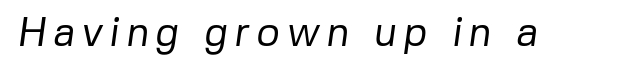
Q: Is the text bold? A: No.
Q: Is the typeface a serif or a sans-serif typeface? A: Sans-serif.
Q: Is the text underlined? A: No.
Q: Width (condensed, normal, or wide)? A: Normal.
Q: Stroke contrast? A: Low.
Q: x-height? A: Medium.
Q: Monospaced? A: No.
